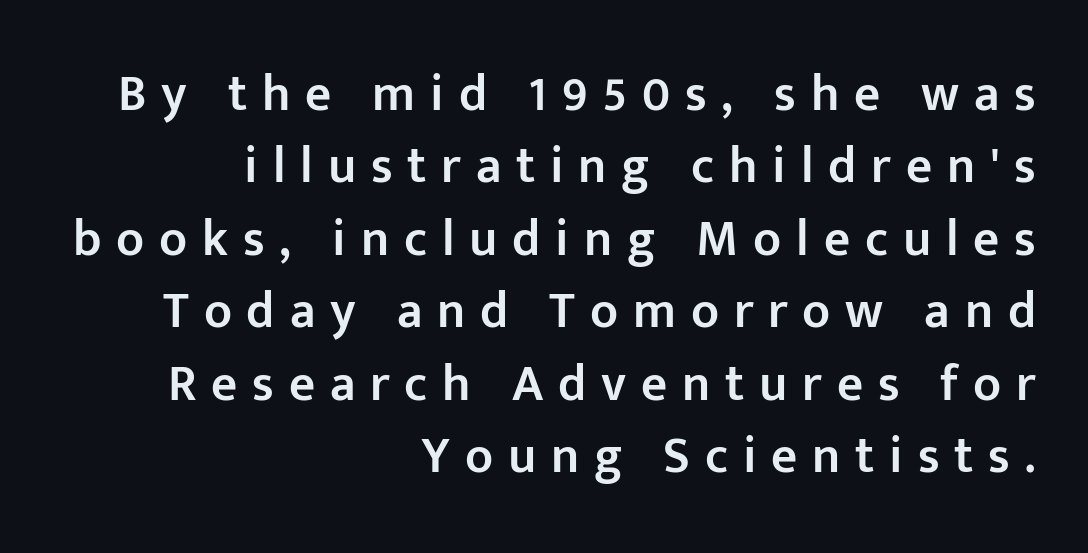
Firm but not heavy-handed strokes: this text is semibold. Every row of glyphs terminates at an identical x-position on the right. Quick note: interline space is typical. The rendering uses natural spacing where letterforms have individual widths. The passage shown is not underscored anywhere.
